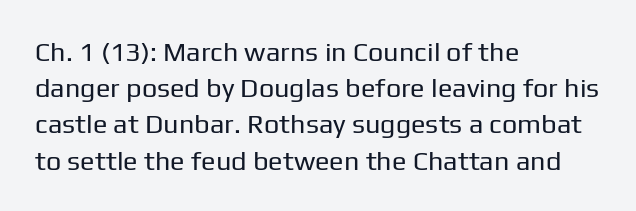
{"italic": "no", "bold": "no", "underline": "no", "align": "left", "line_spacing": "normal", "line_spacing_ratio": 1.34, "letter_spacing": "normal", "letter_spacing_em": 0.0, "glyph_px": 27}
